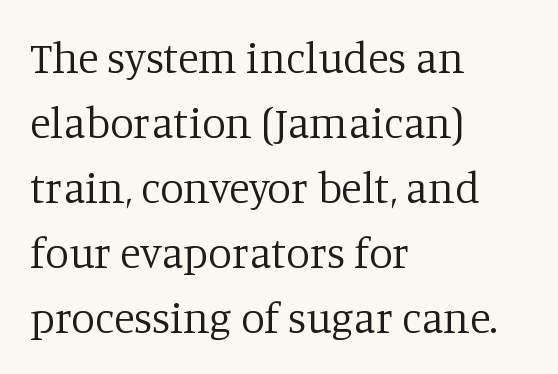
Q: Is the text bold? A: No.
Q: Is the text italic (slanted)? A: No, it is upright.
Q: Is the typeface a serif or a sans-serif typeface? A: Serif.
Q: Is the text underlined? A: No.
Q: How is the paragraph aligned? A: Left-aligned.
Q: Is the spacing between letters normal or unusually wide? A: Normal.
Q: Is the spacing between lines tight, normal or loose? A: Normal.
Q: Width (condensed, normal, or wide)? A: Normal.
Q: Stroke contrast? A: Low.
Q: x-height? A: Large.
Q: Monospaced? A: No.
